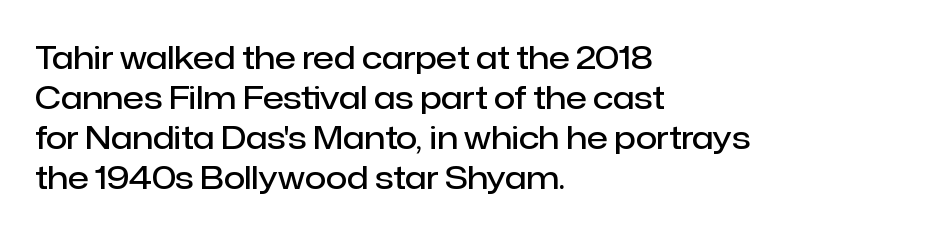
Q: Is the text bold? A: Semi-bold.
Q: Is the text italic (slanted)? A: No, it is upright.
Q: Is the typeface a serif or a sans-serif typeface? A: Sans-serif.
Q: Is the text underlined? A: No.
Q: How is the paragraph aligned? A: Left-aligned.
Q: Is the spacing between letters normal or unusually wide? A: Normal.
Q: Is the spacing between lines tight, normal or loose? A: Normal.
Q: Width (condensed, normal, or wide)? A: Normal.
Q: Stroke contrast? A: Low.
Q: x-height? A: Medium.
Q: Monospaced? A: No.
